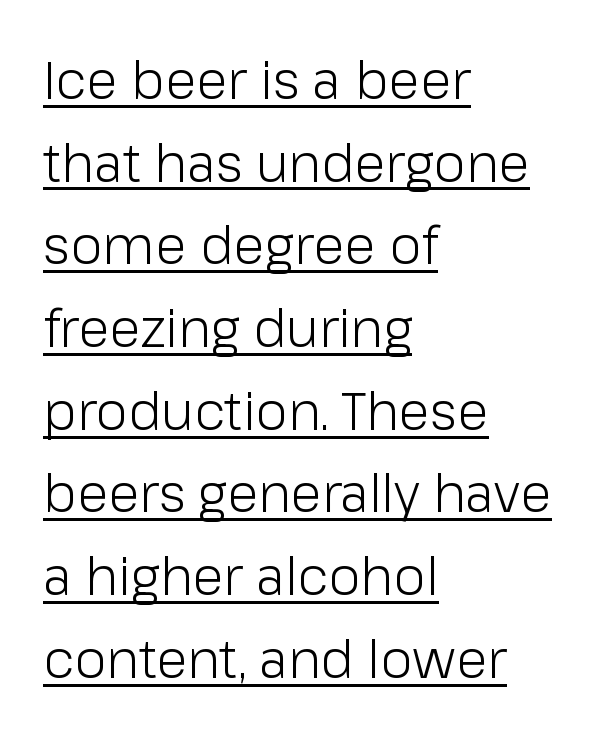
{"serif": "no", "italic": "no", "bold": "no", "weight": "light", "width": "normal", "stroke_contrast": "low", "x_height": "medium", "monospaced": "no", "underline": "yes", "align": "left", "line_spacing": "normal", "line_spacing_ratio": 1.59, "letter_spacing": "normal", "letter_spacing_em": 0.0, "glyph_px": 52}
